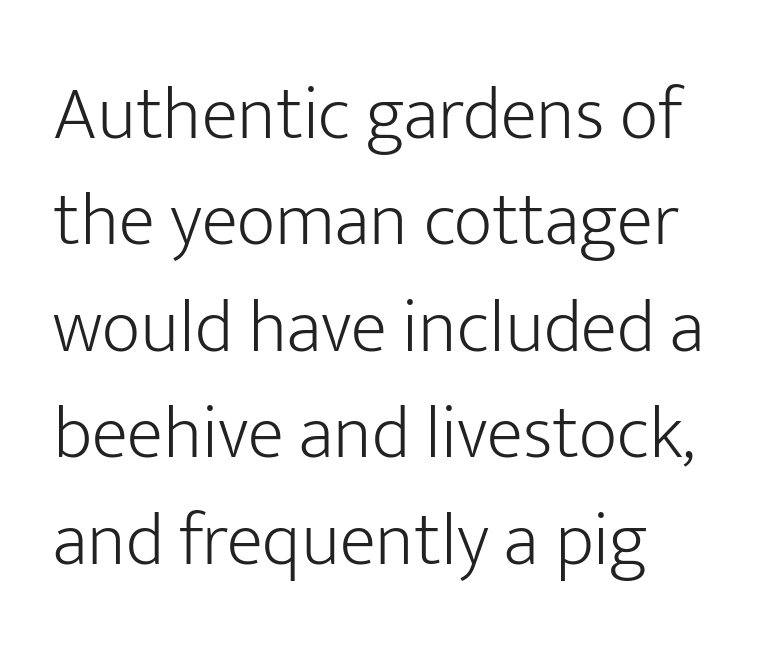
{"serif": "no", "italic": "no", "bold": "no", "weight": "light", "width": "normal", "stroke_contrast": "low", "x_height": "medium", "monospaced": "no", "underline": "no", "line_spacing": "normal", "line_spacing_ratio": 1.42, "letter_spacing": "normal", "letter_spacing_em": 0.0, "glyph_px": 75}
